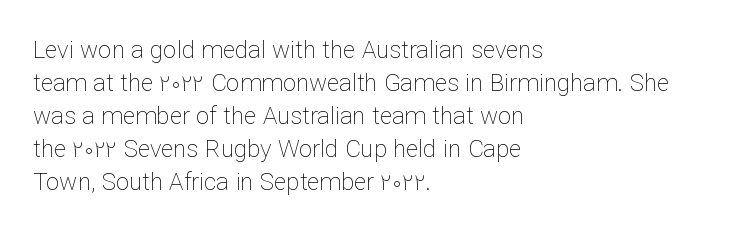
{"italic": "no", "bold": "no", "underline": "no", "align": "left", "line_spacing": "normal", "line_spacing_ratio": 1.38, "letter_spacing": "normal", "letter_spacing_em": 0.0, "glyph_px": 24}
